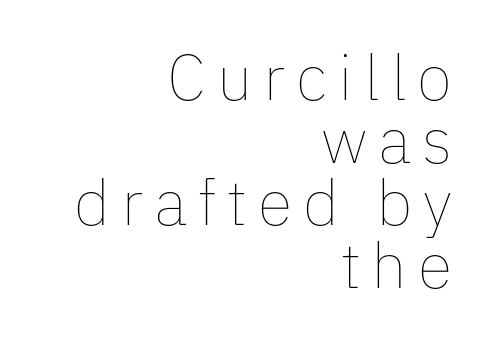
The image shows 64 px thin type, upright; set right-aligned, tight line spacing (0.98x), not underlined; low stroke contrast and a medium x-height.
